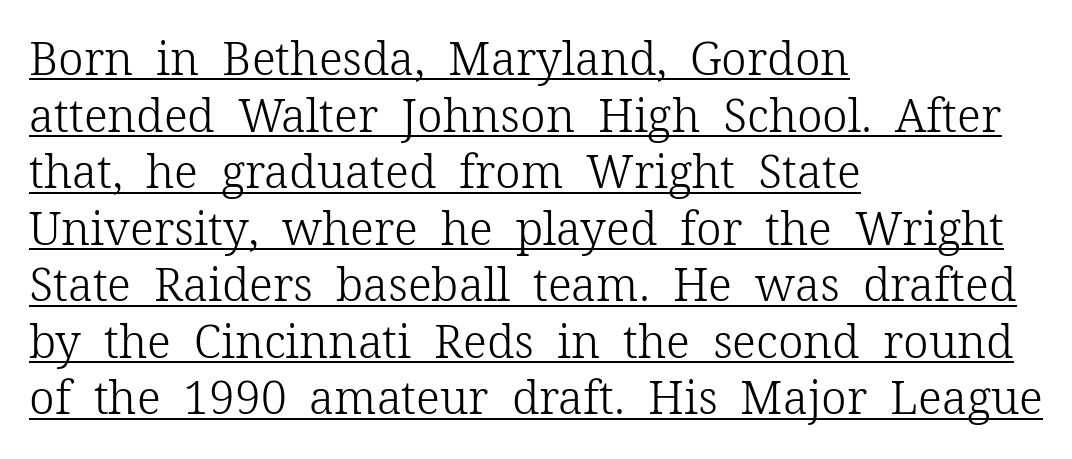
The letterforms sit shoulder to shoulder at normal distance. The string is rendered with underlining switched on. A typesetter would call this proportional, since set widths differ per character. Every row of glyphs begins at an identical x-position on the left. The lettering stays uniformly vertical, giving the passage a roman look.
